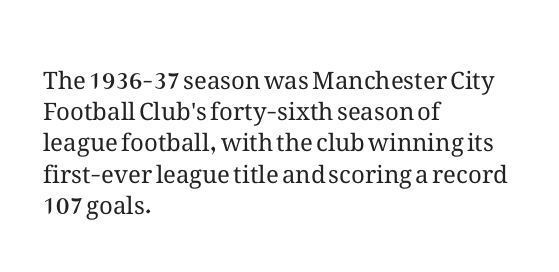
The ragged edge is on the right, which tells us the setting is flush left. The passage shown is not underscored anywhere. These lines were composed using upright roman letters. This sample uses plain, unmodified letter spacing. Reading down the column, the eye jumps a familiar distance to each next line.
